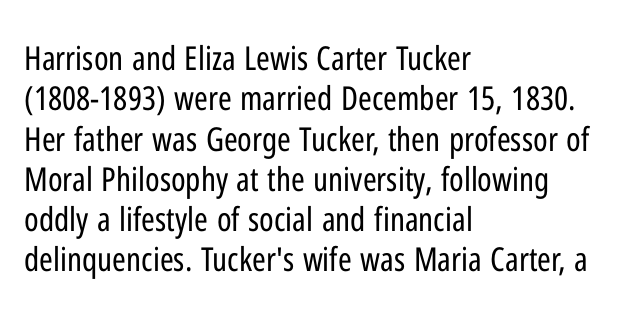
{"serif": "no", "italic": "no", "bold": "no", "weight": "regular", "width": "condensed", "stroke_contrast": "low", "x_height": "medium", "monospaced": "no", "underline": "no", "align": "left", "line_spacing_ratio": 1.22, "letter_spacing": "normal", "letter_spacing_em": 0.0, "glyph_px": 33}
